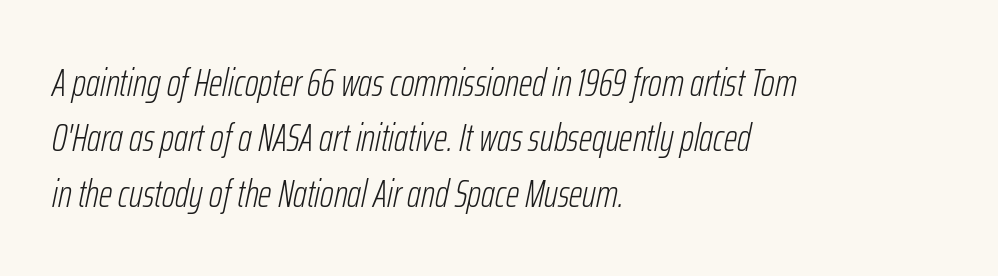
Q: Is the text bold? A: No.
Q: Is the text italic (slanted)? A: Yes, it leans right by about 12 degrees.
Q: Is the text underlined? A: No.
Q: How is the paragraph aligned? A: Left-aligned.
Q: Is the spacing between letters normal or unusually wide? A: Normal.
Q: Is the spacing between lines tight, normal or loose? A: Normal.
Q: Width (condensed, normal, or wide)? A: Condensed.
Q: Stroke contrast? A: Low.
Q: x-height? A: Medium.
Q: Monospaced? A: No.
